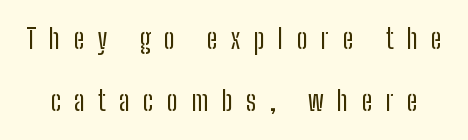
Q: Is the text bold? A: No.
Q: Is the text italic (slanted)? A: No, it is upright.
Q: Is the text underlined? A: No.
Q: Is the spacing between letters normal or unusually wide? A: Unusually wide.
Q: Is the spacing between lines tight, normal or loose? A: Loose.
